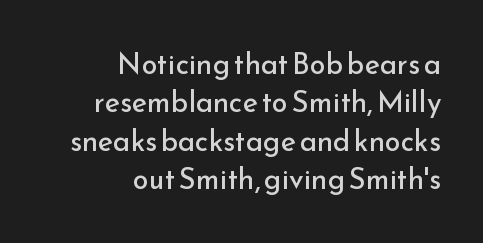
{"serif": "no", "italic": "no", "bold": "no", "weight": "regular", "width": "normal", "stroke_contrast": "low", "x_height": "small", "monospaced": "no", "underline": "no", "align": "right", "line_spacing": "normal", "line_spacing_ratio": 1.32, "letter_spacing": "normal", "letter_spacing_em": 0.0, "glyph_px": 29}
